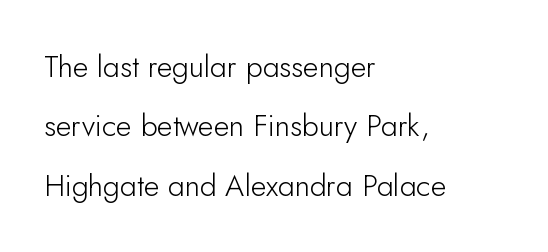
The image shows 30 px light sans-serif type, upright; set left-aligned, loose line spacing (1.98x), normal letter spacing, not underlined; low stroke contrast and a small x-height.
